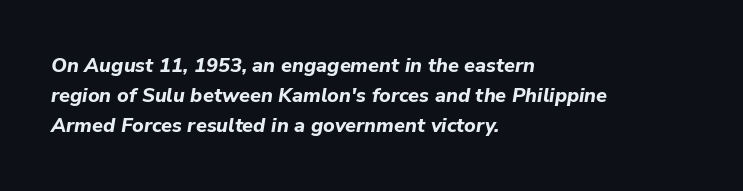
Q: Is the text bold? A: Yes.
Q: Is the text italic (slanted)? A: Yes, it leans right by about 9 degrees.
Q: Is the text underlined? A: No.
Q: How is the paragraph aligned? A: Left-aligned.
Q: Is the spacing between letters normal or unusually wide? A: Normal.
Q: Is the spacing between lines tight, normal or loose? A: Normal.
